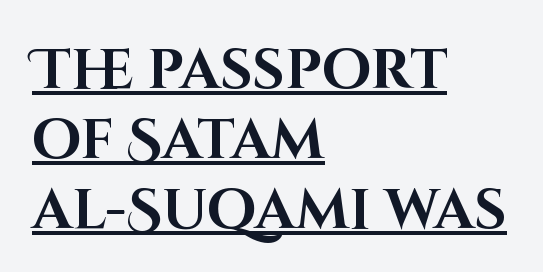
Q: Is the text bold? A: Yes.
Q: Is the text italic (slanted)? A: No, it is upright.
Q: Is the typeface a serif or a sans-serif typeface? A: Sans-serif.
Q: Is the text underlined? A: Yes.
Q: How is the paragraph aligned? A: Left-aligned.
Q: Is the spacing between letters normal or unusually wide? A: Normal.
Q: Is the spacing between lines tight, normal or loose? A: Normal.
Q: Width (condensed, normal, or wide)? A: Normal.
Q: Stroke contrast? A: High.
Q: x-height? A: Large.
Q: Monospaced? A: No.
